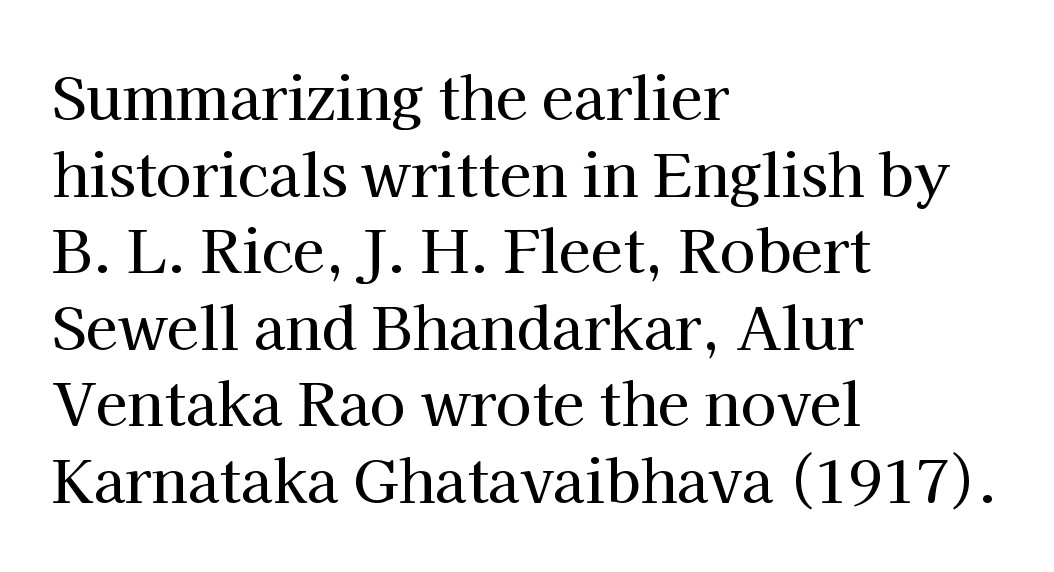
Check the space under the baseline: it is left empty. This sample has the flowing, uneven cadence of proportional lettering. Reading down the block, your eye returns to a fixed left position each line. Spacing between characters is what you'd get straight out of the box. The designer left line spacing at the default.
